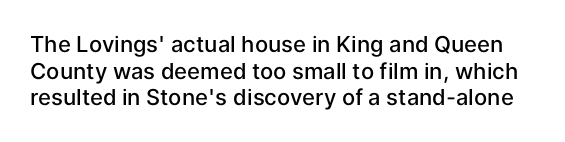
The image shows 22 px text type, upright; set line spacing 1.21x, normal letter spacing, not underlined.
